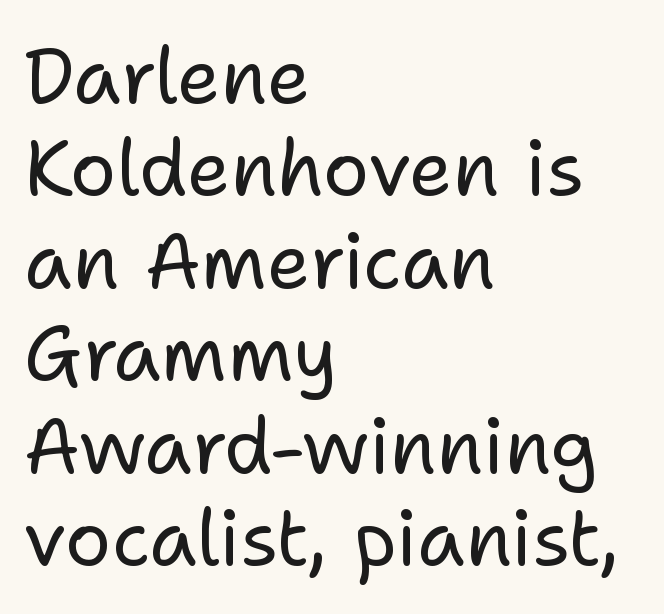
{"serif": "no", "italic": "no", "bold": "no", "weight": "regular", "width": "normal", "stroke_contrast": "low", "x_height": "medium", "monospaced": "no", "underline": "no", "align": "left", "line_spacing_ratio": 1.2, "letter_spacing": "normal", "letter_spacing_em": 0.0, "glyph_px": 77}
